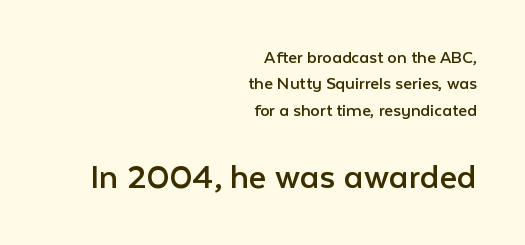
The typesetter chose a ragged-left arrangement here. Plain, unruled lines of type. No chunkiness to these letters — they're not bold. The type sits square on the baseline with zero lean. What stands out about the letter spacing? Nothing — it is the standard amount.
